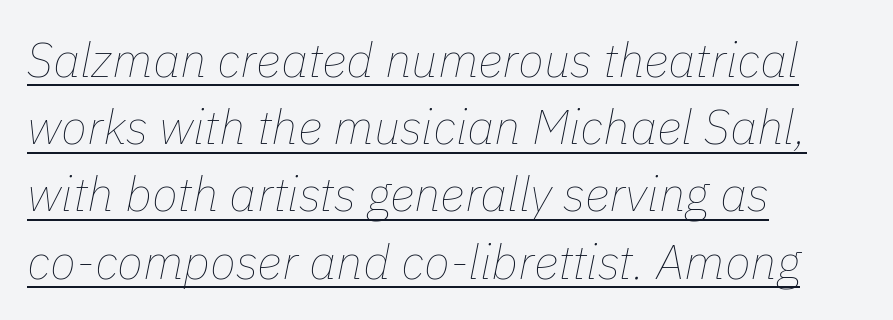
The image shows 48 px thin type, italic (leaning right); set left-aligned, normal line spacing (1.4x), normal letter spacing, underlined; low stroke contrast and a medium x-height.
